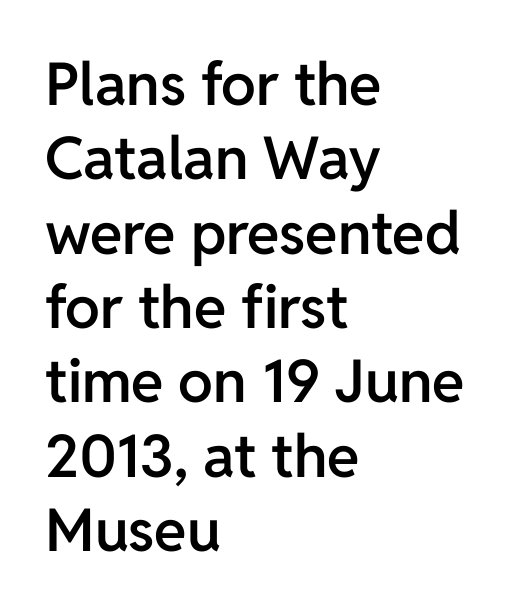
{"serif": "no", "italic": "no", "bold": "semi", "weight": "semibold", "width": "normal", "stroke_contrast": "low", "x_height": "medium", "monospaced": "no", "underline": "no", "align": "left", "line_spacing": "normal", "line_spacing_ratio": 1.26, "letter_spacing": "normal", "letter_spacing_em": 0.0, "glyph_px": 59}
